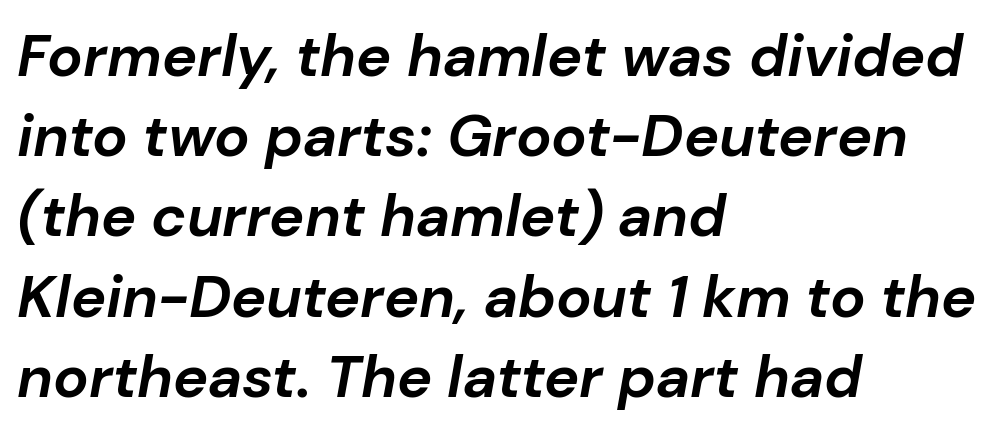
The image shows 59 px bold type, italic (leaning right); set left-aligned, normal line spacing (1.36x), normal letter spacing, not underlined; low stroke contrast and a medium x-height.
